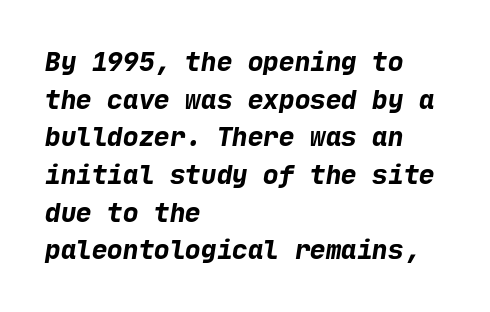
The image shows 26 px bold type; set left-aligned, normal line spacing (1.45x), normal letter spacing, not underlined.
